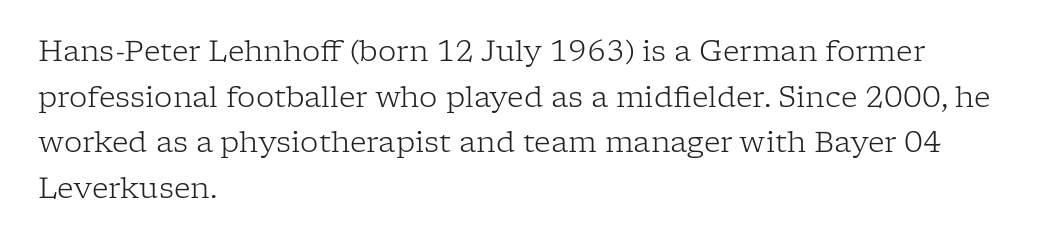
Q: Is the text bold? A: No.
Q: Is the text italic (slanted)? A: No, it is upright.
Q: Is the typeface a serif or a sans-serif typeface? A: Serif.
Q: Is the text underlined? A: No.
Q: How is the paragraph aligned? A: Left-aligned.
Q: Is the spacing between letters normal or unusually wide? A: Normal.
Q: Is the spacing between lines tight, normal or loose? A: Normal.
Q: Width (condensed, normal, or wide)? A: Normal.
Q: Stroke contrast? A: Low.
Q: x-height? A: Medium.
Q: Monospaced? A: No.
